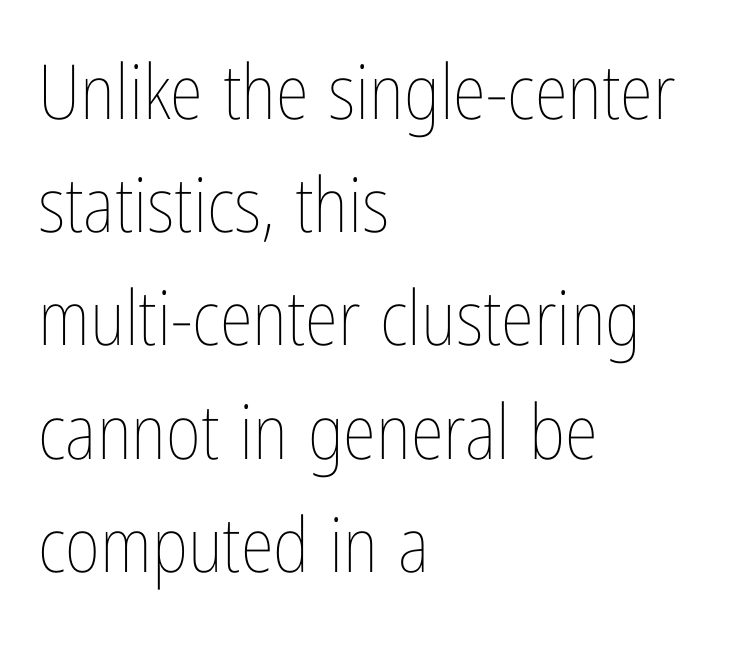
Here the designer chose a conventional face with non-uniform glyph widths. The weight tops out at a normal text grade. What stands out about the letter spacing? Nothing — it is the standard amount. All the whitespace from short lines collects on the right.
